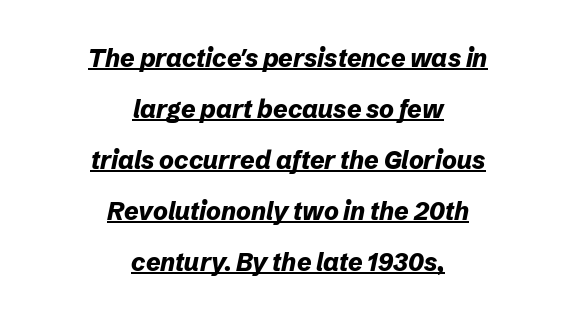
The image shows 25 px bold type, italic (leaning right); set centered, loose line spacing (2.04x), normal letter spacing, underlined.
